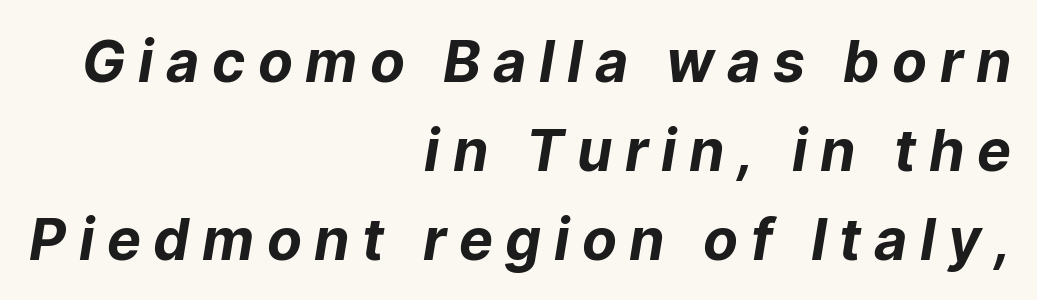
{"serif": "no", "bold": "yes", "weight": "bold", "width": "normal", "stroke_contrast": "low", "x_height": "medium", "monospaced": "no", "underline": "no", "align": "right", "line_spacing": "normal", "line_spacing_ratio": 1.56, "letter_spacing": "wide", "letter_spacing_em": 0.22, "glyph_px": 57}
